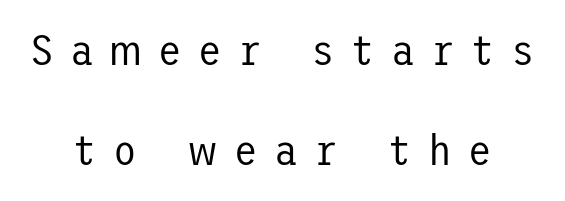
Q: Is the text bold? A: No.
Q: Is the text italic (slanted)? A: No, it is upright.
Q: Is the typeface a serif or a sans-serif typeface? A: Sans-serif.
Q: Is the text underlined? A: No.
Q: How is the paragraph aligned? A: Centered.
Q: Is the spacing between letters normal or unusually wide? A: Unusually wide.
Q: Is the spacing between lines tight, normal or loose? A: Loose.
Q: Width (condensed, normal, or wide)? A: Normal.
Q: Stroke contrast? A: Low.
Q: x-height? A: Medium.
